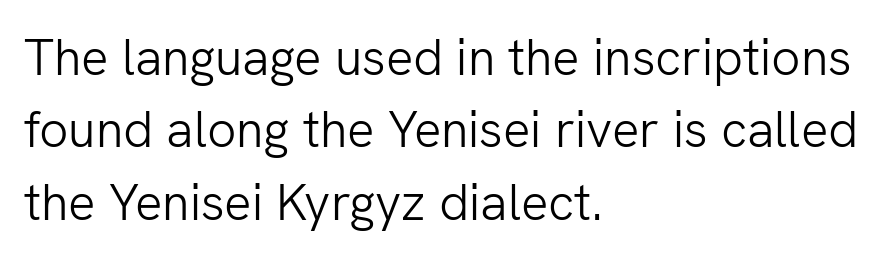
Does the leading feel generous? No, just average. The characters display no serif detailing; their extremities are plain. Do the letters lean? They stand straight. Type without underlining. Inter-character spacing is left at the font's built-in metrics.
